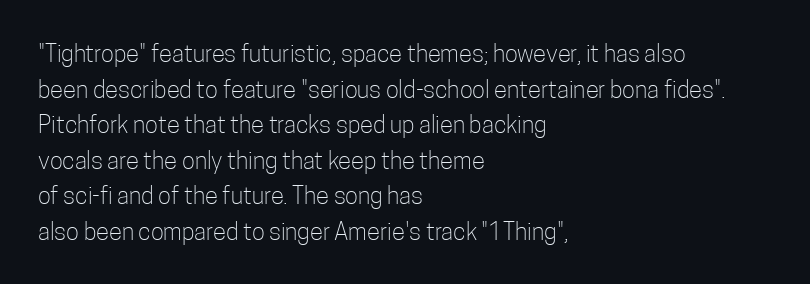
The image shows 24 px text type, upright; set left-aligned, normal line spacing (1.48x), normal letter spacing, not underlined.
